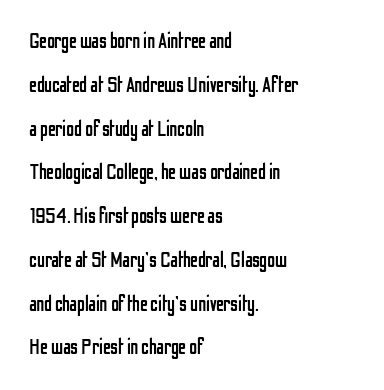
One glance says open: line gaps are wider than usual. These glyphs show unthickened strokes, regular width or finer. Descenders hang freely into open space. Visually the block forms a straight wall on the left and a jagged coastline on the right.
